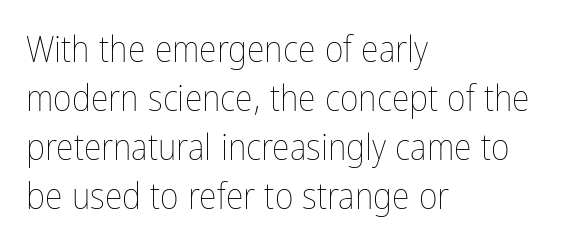
The image shows 36 px thin, condensed type, upright; set left-aligned, normal line spacing (1.36x), normal letter spacing, not underlined; low stroke contrast and a medium x-height.
